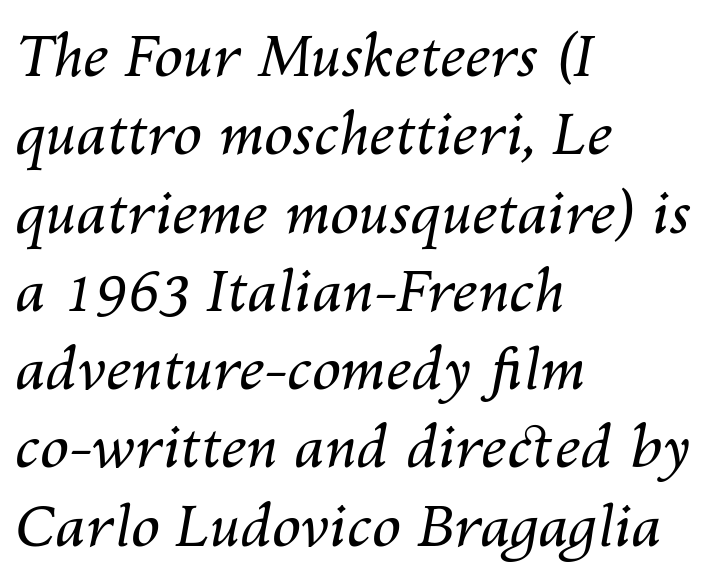
All the whitespace from short lines collects on the right. The cut favours lightness, reaching ordinary text weight at its darkest. Notice how the stems are inclined rather than vertical — that's the hallmark of italics. The passage shown has conventional tracking throughout. Unmarked baselines from the first word to the last.
